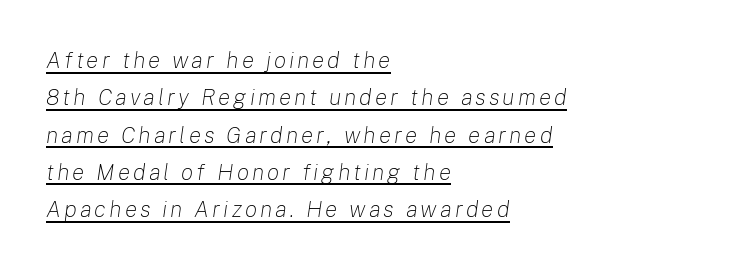
Visually the block forms a straight wall on the left and a jagged coastline on the right. The leading is moderate, giving the passage an even texture. A typographer would call this underscored text. Characters are canted at an angle relative to the baseline's perpendicular. Each stroke keeps to a modest, everyday thickness or less.
